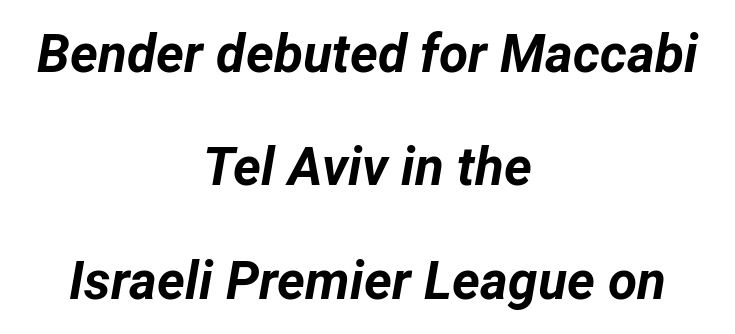
{"italic": "yes", "lean": "right", "slant_degrees": 12, "bold": "yes", "weight": "bold", "width": "normal", "stroke_contrast": "low", "x_height": "medium", "monospaced": "no", "underline": "no", "align": "center", "line_spacing": "loose", "line_spacing_ratio": 2.14, "letter_spacing": "normal", "letter_spacing_em": 0.0, "glyph_px": 53}
